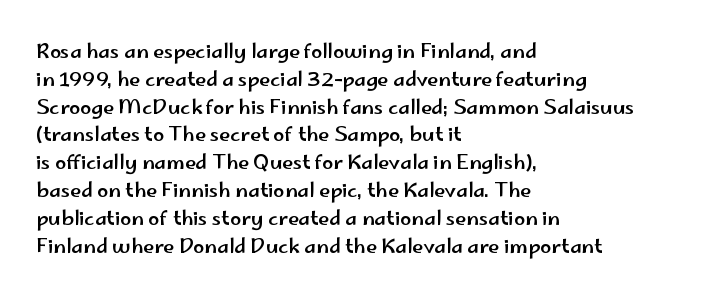
The image shows 20 px text type, upright; set left-aligned, normal line spacing (1.39x), normal letter spacing, not underlined.
